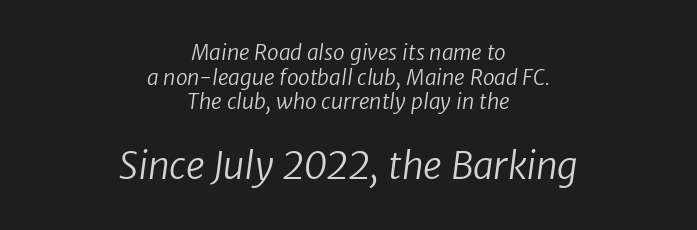
{"serif": "no", "bold": "no", "weight": "regular", "width": "normal", "stroke_contrast": "low", "x_height": "medium", "monospaced": "no", "underline": "no", "align": "center", "line_spacing_ratio": 1.17, "letter_spacing": "normal", "letter_spacing_em": 0.0, "larger_block": "second", "size_ratio": 1.76, "glyph_px": 37}
